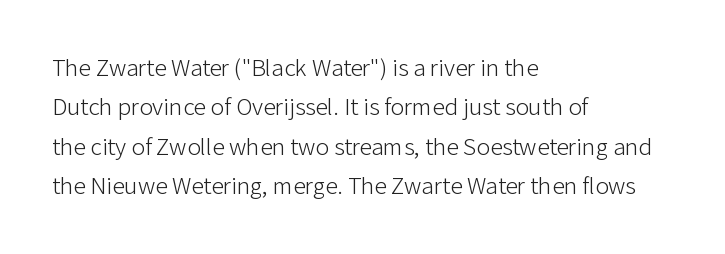
The image shows 25 px text type, upright; set left-aligned, normal line spacing (1.58x), normal letter spacing, not underlined.
